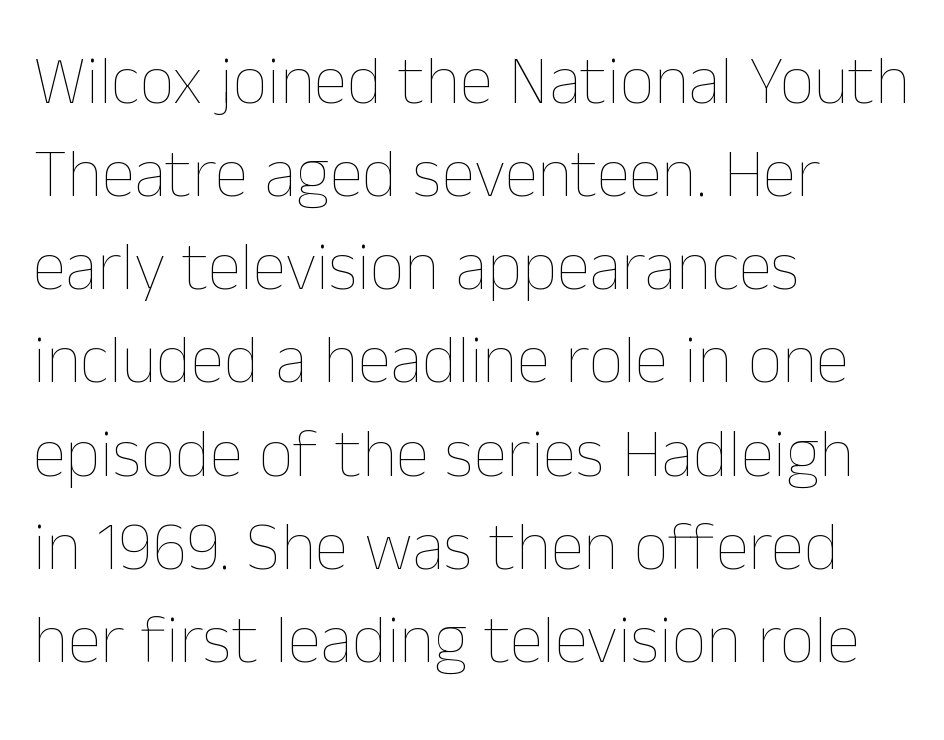
Letters have the restrained weight of plain body copy at most. The designer left line spacing at the default. The rendering uses natural spacing where letterforms have individual widths. Here the glyphs are tracked normally, forming tight word shapes.
